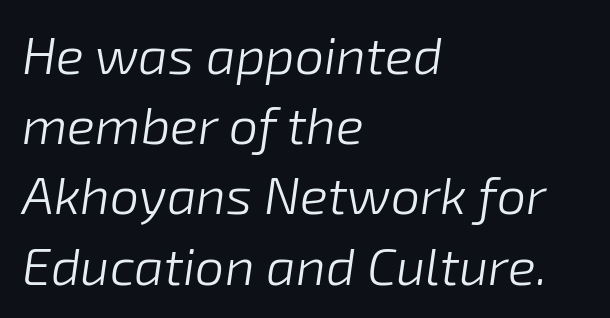
{"italic": "yes", "lean": "right", "slant_degrees": 8, "bold": "no", "weight": "light", "width": "normal", "stroke_contrast": "low", "x_height": "medium", "monospaced": "no", "underline": "no", "align": "left", "line_spacing": "normal", "line_spacing_ratio": 1.35, "letter_spacing": "normal", "letter_spacing_em": 0.0, "glyph_px": 52}
